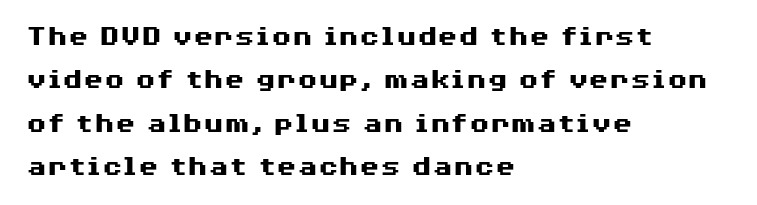
Examine the stroke ends and you'll find no serifs. Quick note: interline space is typical. You could not count columns in this text — the font is proportionally spaced. Stroke thickness is high; the sample reads as a true bold. Unlike italic type, these characters show no tilt at all. Letter spacing: default.
